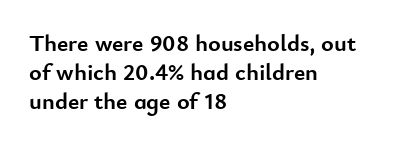
{"italic": "no", "bold": "yes", "underline": "no", "align": "left", "line_spacing_ratio": 1.2, "letter_spacing": "normal", "letter_spacing_em": 0.0, "glyph_px": 24}
